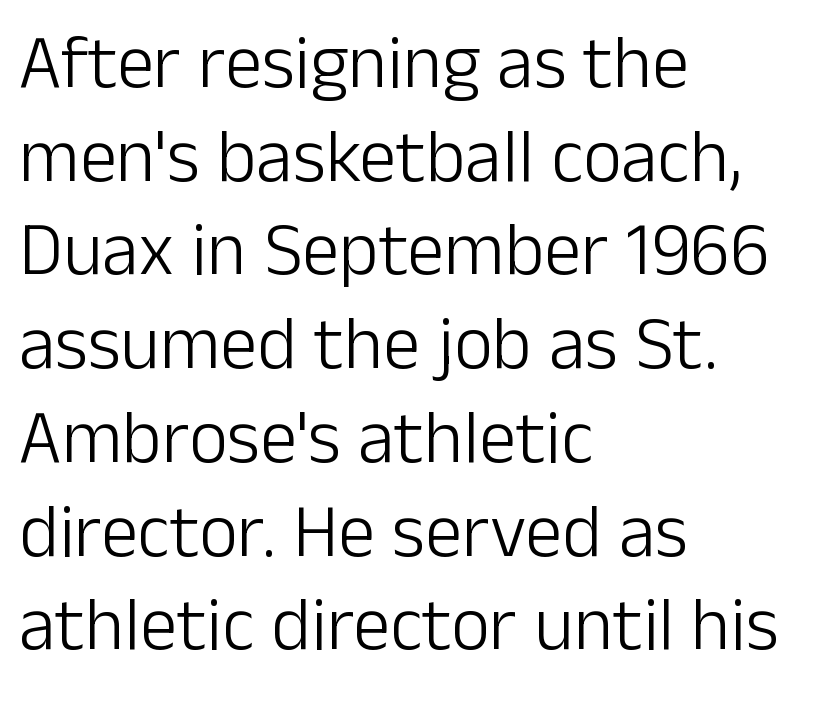
{"serif": "no", "italic": "no", "bold": "no", "weight": "light", "width": "normal", "stroke_contrast": "low", "x_height": "medium", "monospaced": "no", "underline": "no", "align": "left", "line_spacing": "normal", "line_spacing_ratio": 1.25, "letter_spacing": "normal", "letter_spacing_em": 0.0, "glyph_px": 75}
